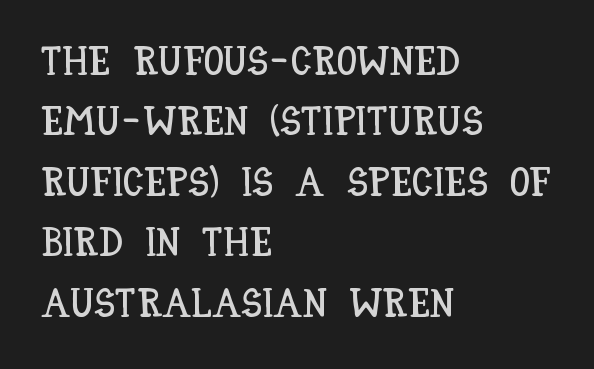
{"italic": "no", "width": "condensed", "stroke_contrast": "low", "x_height": "large", "monospaced": "no", "underline": "no", "align": "left", "line_spacing": "normal", "line_spacing_ratio": 1.51, "letter_spacing": "normal", "letter_spacing_em": 0.0, "glyph_px": 40}
